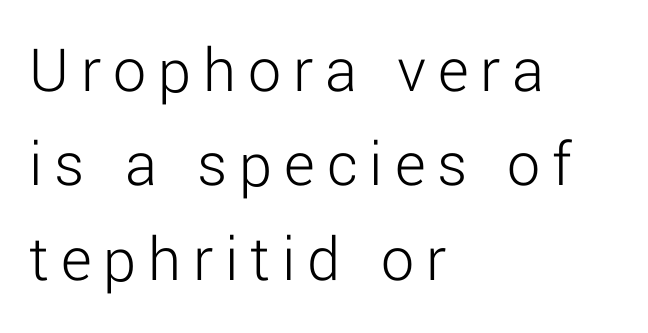
A classic flush-left, rag-right setting is used for this passage. Clear beneath every line of the passage. If you measured baseline to baseline, you'd find a middling distance. Posture: straight, roman, zero tilt. The face used here is a sans, in the tradition of grotesques and geometrics.
